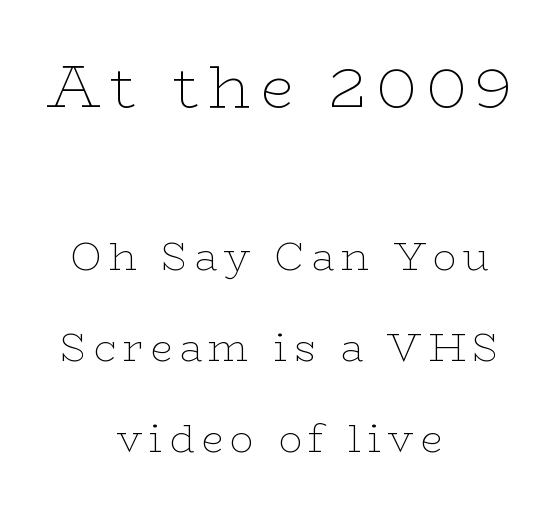
The image shows 60 px thin, wide serif type, upright; set centered, loose line spacing (2.28x), not underlined; the first (top) block is 1.5x larger; low stroke contrast and a medium x-height.
